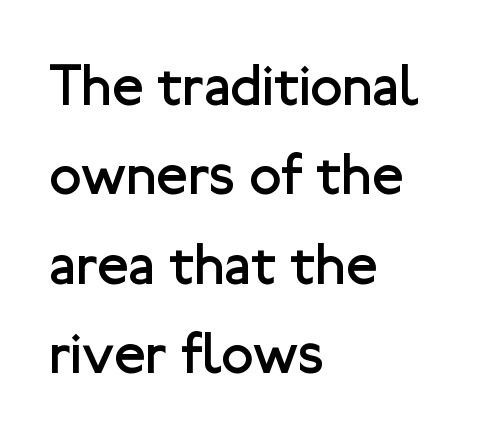
The image shows 58 px regular-weight sans-serif type, upright; set left-aligned, normal line spacing (1.54x), normal letter spacing, not underlined; low stroke contrast and a medium x-height.
